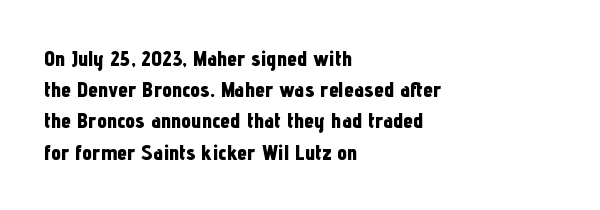
{"italic": "no", "bold": "yes", "underline": "no", "align": "left", "line_spacing": "normal", "line_spacing_ratio": 1.42, "letter_spacing": "normal", "letter_spacing_em": 0.0, "glyph_px": 22}
